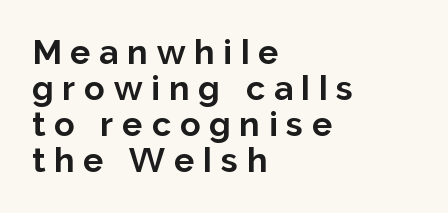
{"serif": "no", "italic": "no", "bold": "yes", "weight": "bold", "width": "normal", "stroke_contrast": "low", "x_height": "medium", "monospaced": "no", "underline": "no", "align": "left", "line_spacing": "tight", "line_spacing_ratio": 1.06, "letter_spacing": "wide", "letter_spacing_em": 0.26, "glyph_px": 34}
